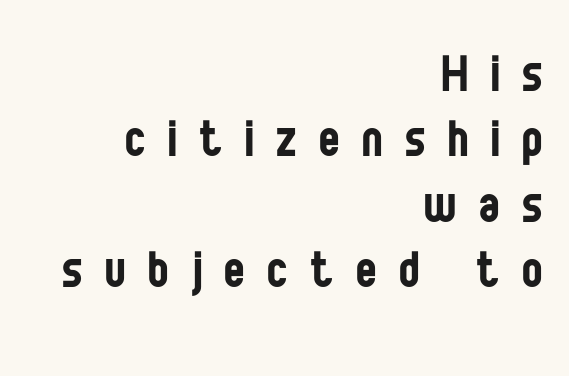
{"serif": "no", "italic": "no", "bold": "no", "weight": "regular", "width": "condensed", "stroke_contrast": "low", "x_height": "large", "monospaced": "no", "underline": "no", "align": "right", "line_spacing": "tight", "line_spacing_ratio": 1.07, "letter_spacing": "wide", "letter_spacing_em": 0.37, "glyph_px": 61}
